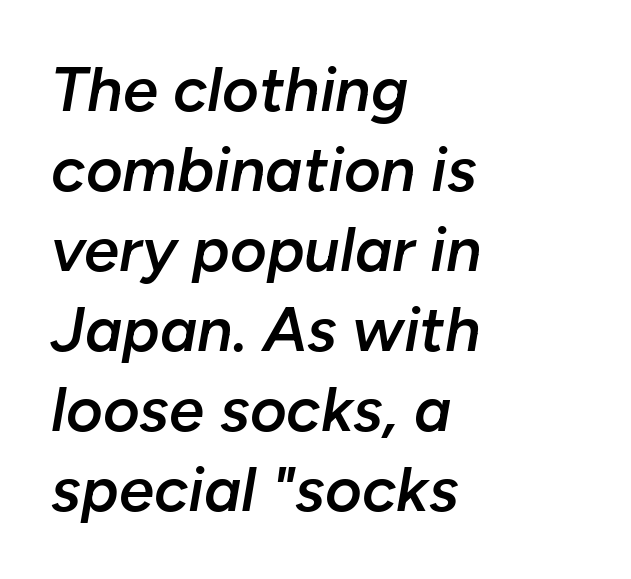
Q: Is the text bold? A: Semi-bold.
Q: Is the text italic (slanted)? A: Yes, it leans right by about 10 degrees.
Q: Is the text underlined? A: No.
Q: How is the paragraph aligned? A: Left-aligned.
Q: Is the spacing between letters normal or unusually wide? A: Normal.
Q: Is the spacing between lines tight, normal or loose? A: Normal.
Q: Width (condensed, normal, or wide)? A: Normal.
Q: Stroke contrast? A: Low.
Q: x-height? A: Medium.
Q: Monospaced? A: No.
